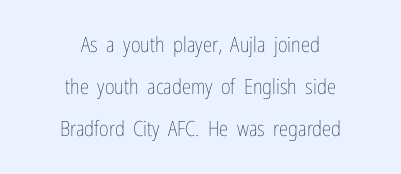
Q: Is the text bold? A: No.
Q: Is the text italic (slanted)? A: No, it is upright.
Q: Is the text underlined? A: No.
Q: How is the paragraph aligned? A: Centered.
Q: Is the spacing between letters normal or unusually wide? A: Normal.
Q: Is the spacing between lines tight, normal or loose? A: Loose.
